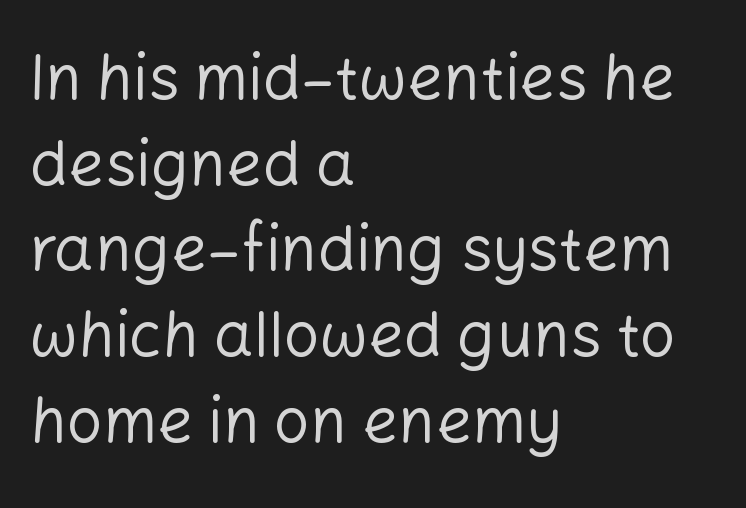
Q: Is the text bold? A: No.
Q: Is the text italic (slanted)? A: No, it is upright.
Q: Is the typeface a serif or a sans-serif typeface? A: Sans-serif.
Q: Is the text underlined? A: No.
Q: How is the paragraph aligned? A: Left-aligned.
Q: Is the spacing between letters normal or unusually wide? A: Normal.
Q: Is the spacing between lines tight, normal or loose? A: Normal.
Q: Width (condensed, normal, or wide)? A: Normal.
Q: Stroke contrast? A: Low.
Q: x-height? A: Medium.
Q: Monospaced? A: No.
